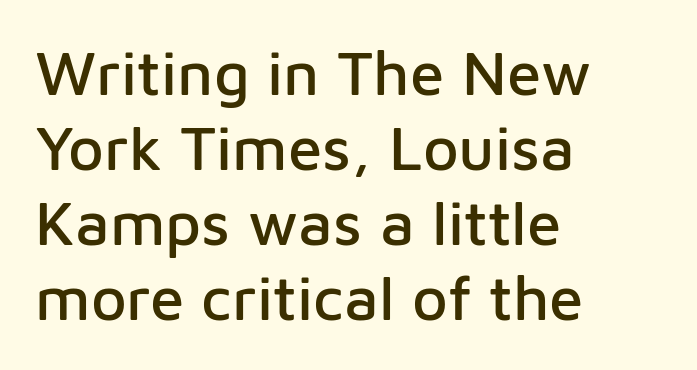
{"serif": "no", "italic": "no", "width": "normal", "stroke_contrast": "low", "x_height": "medium", "monospaced": "no", "underline": "no", "align": "left", "line_spacing_ratio": 1.21, "letter_spacing": "normal", "letter_spacing_em": 0.0, "glyph_px": 62}
